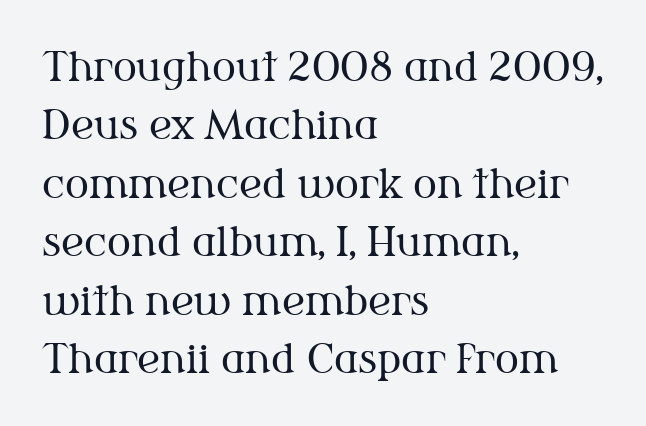
Q: Is the text bold? A: No.
Q: Is the text italic (slanted)? A: No, it is upright.
Q: Is the typeface a serif or a sans-serif typeface? A: Serif.
Q: Is the text underlined? A: No.
Q: How is the paragraph aligned? A: Left-aligned.
Q: Is the spacing between letters normal or unusually wide? A: Normal.
Q: Is the spacing between lines tight, normal or loose? A: Normal.
Q: Width (condensed, normal, or wide)? A: Normal.
Q: Stroke contrast? A: Medium.
Q: x-height? A: Medium.
Q: Monospaced? A: No.
